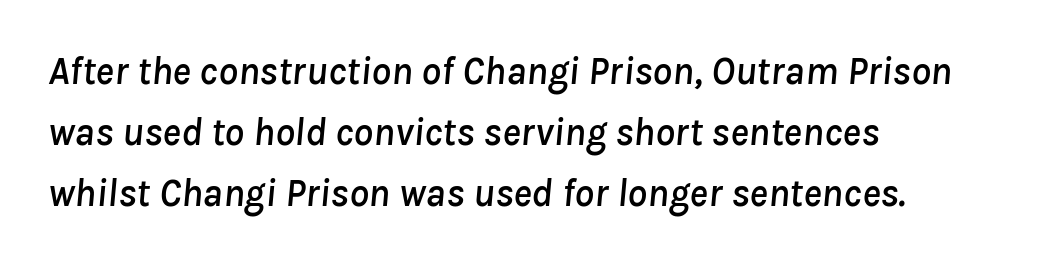
The image shows 39 px text type, italic (leaning right); set left-aligned, normal line spacing (1.57x), normal letter spacing, not underlined; low stroke contrast and a medium x-height.
